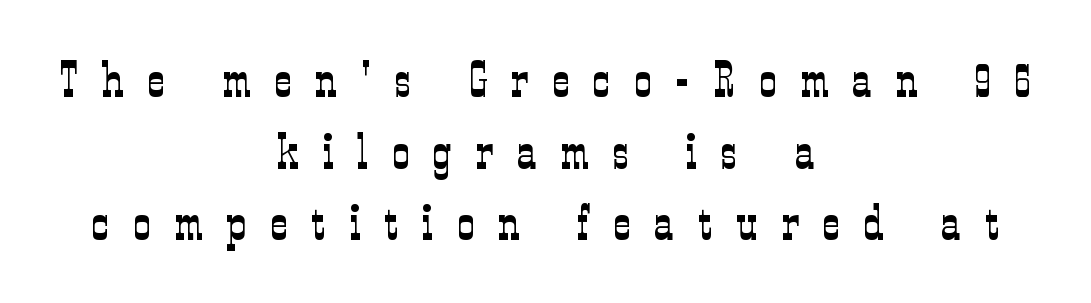
The image shows 48 px light, condensed serif type, upright; set centered, normal line spacing (1.49x), unusually wide letter spacing (+0.5 em), not underlined; low stroke contrast and a medium x-height.
